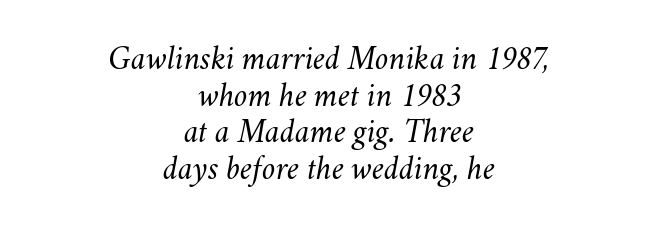
{"italic": "yes", "lean": "right", "slant_degrees": 11, "bold": "no", "weight": "light", "width": "normal", "stroke_contrast": "medium", "x_height": "small", "monospaced": "no", "underline": "no", "align": "center", "line_spacing": "tight", "line_spacing_ratio": 1.08, "letter_spacing": "normal", "letter_spacing_em": 0.0, "glyph_px": 34}
